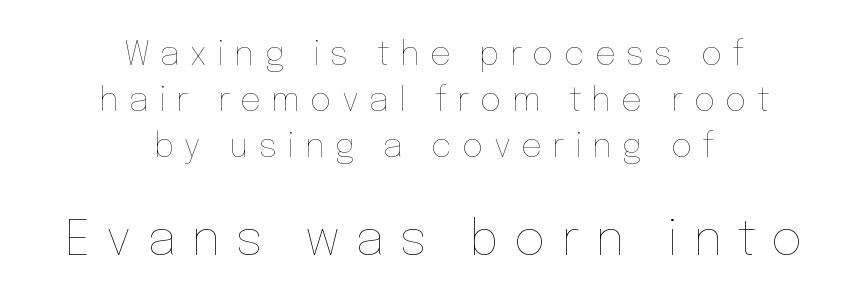
{"italic": "no", "bold": "no", "weight": "thin", "width": "normal", "stroke_contrast": "low", "x_height": "medium", "monospaced": "no", "underline": "no", "align": "center", "line_spacing": "normal", "line_spacing_ratio": 1.4, "letter_spacing": "wide", "letter_spacing_em": 0.31, "larger_block": "second", "size_ratio": 1.48, "glyph_px": 49}
